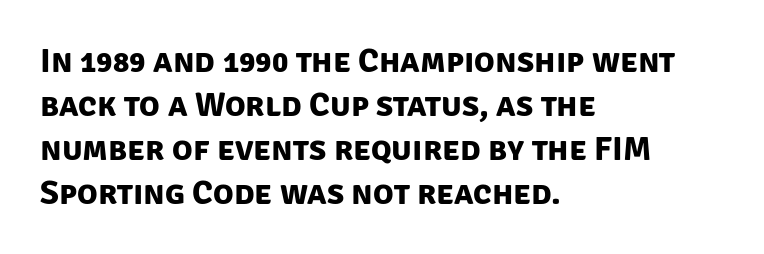
In terms of leading, this rendering sits right in the middle. Short and long lines alike share a common starting point at left. Spacing verdict: proportional, widths tailored to each character. Does the type have serifs? No, each stem ends abruptly. These lines keep a tight, regular rhythm from letter to letter.
